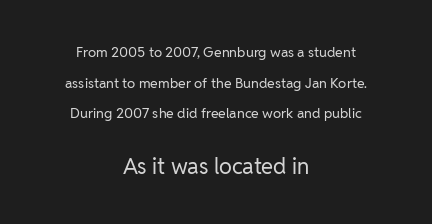
Q: Is the text bold? A: No.
Q: Is the text italic (slanted)? A: No, it is upright.
Q: Is the text underlined? A: No.
Q: How is the paragraph aligned? A: Centered.
Q: Is the spacing between letters normal or unusually wide? A: Normal.
Q: Is the spacing between lines tight, normal or loose? A: Loose.
Q: Which block of text is set in a larger size, the first (top) or the second (bottom)? A: The second (bottom) one.
